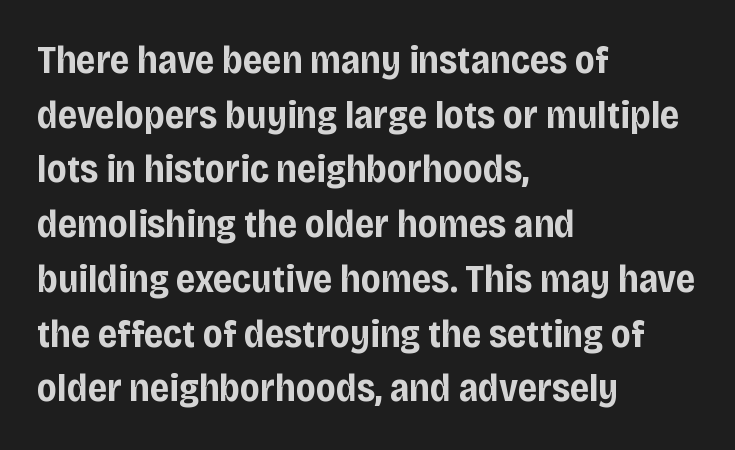
The letters are bold, with thick, heavy strokes. The space between consecutive lines is moderate. The rendering uses natural spacing where letterforms have individual widths. Any mark beneath the type? The region is blank.
